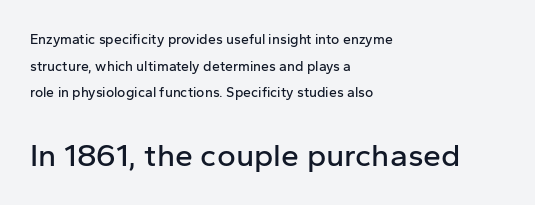
Q: Is the text italic (slanted)? A: No, it is upright.
Q: Is the typeface a serif or a sans-serif typeface? A: Sans-serif.
Q: Is the text underlined? A: No.
Q: How is the paragraph aligned? A: Left-aligned.
Q: Is the spacing between letters normal or unusually wide? A: Normal.
Q: Is the spacing between lines tight, normal or loose? A: Loose.
Q: Which block of text is set in a larger size, the first (top) or the second (bottom)? A: The second (bottom) one.
Q: Width (condensed, normal, or wide)? A: Normal.
Q: Stroke contrast? A: Low.
Q: x-height? A: Medium.
Q: Monospaced? A: No.
